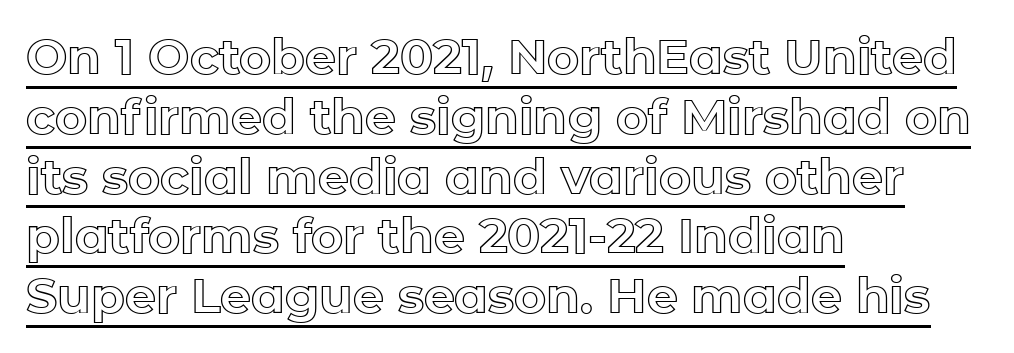
The image shows 49 px text type, upright; set left-aligned, line spacing 1.22x, normal letter spacing, underlined; a medium x-height.
